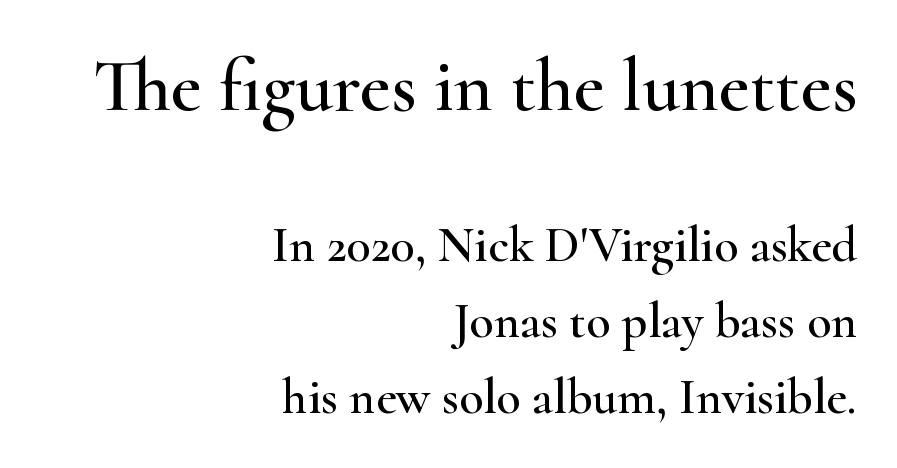
The image shows 75 px wide serif type, upright; set right-aligned, normal line spacing (1.52x), normal letter spacing, not underlined; the first (top) block is 1.5x larger; high stroke contrast and a small x-height.
